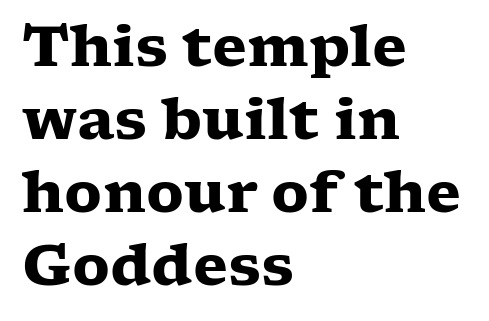
Q: Is the text bold? A: Yes.
Q: Is the text italic (slanted)? A: No, it is upright.
Q: Is the typeface a serif or a sans-serif typeface? A: Serif.
Q: Is the text underlined? A: No.
Q: How is the paragraph aligned? A: Left-aligned.
Q: Is the spacing between letters normal or unusually wide? A: Normal.
Q: Is the spacing between lines tight, normal or loose? A: Normal.
Q: Width (condensed, normal, or wide)? A: Wide.
Q: Stroke contrast? A: Low.
Q: x-height? A: Medium.
Q: Monospaced? A: No.
